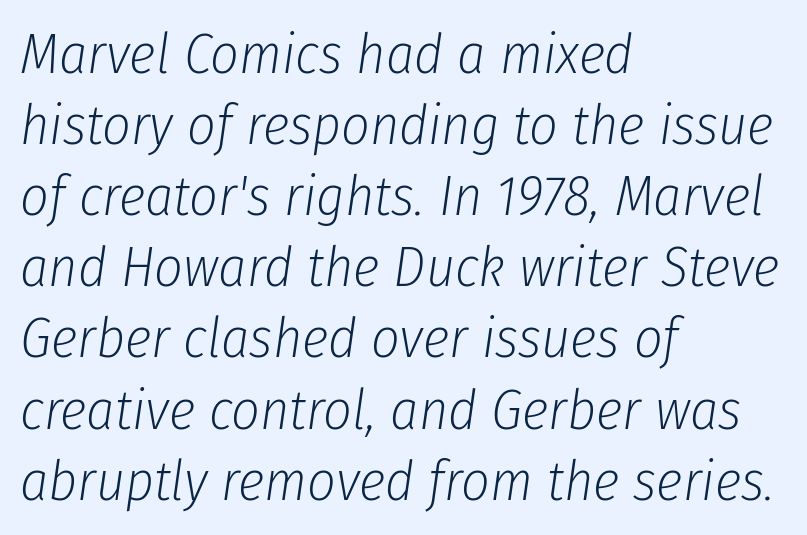
Q: Is the text bold? A: No.
Q: Is the text italic (slanted)? A: Yes, it leans right by about 8 degrees.
Q: Is the text underlined? A: No.
Q: How is the paragraph aligned? A: Left-aligned.
Q: Is the spacing between letters normal or unusually wide? A: Normal.
Q: Is the spacing between lines tight, normal or loose? A: Normal.
Q: Width (condensed, normal, or wide)? A: Condensed.
Q: Stroke contrast? A: Low.
Q: x-height? A: Medium.
Q: Monospaced? A: No.
